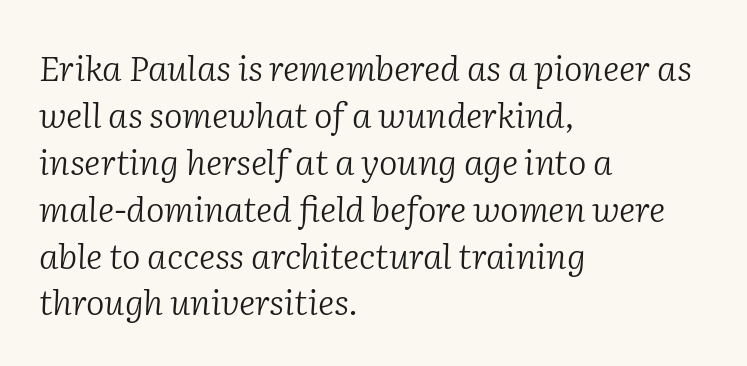
Q: Is the text bold? A: No.
Q: Is the text italic (slanted)? A: Yes, it leans right by about 2 degrees.
Q: Is the typeface a serif or a sans-serif typeface? A: Serif.
Q: Is the text underlined? A: No.
Q: How is the paragraph aligned? A: Left-aligned.
Q: Is the spacing between letters normal or unusually wide? A: Normal.
Q: Is the spacing between lines tight, normal or loose? A: Normal.
Q: Width (condensed, normal, or wide)? A: Normal.
Q: Stroke contrast? A: Low.
Q: x-height? A: Medium.
Q: Monospaced? A: No.
